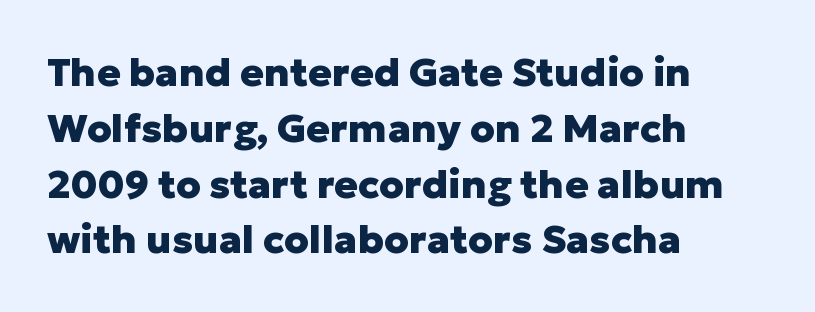
Strokes here are thick enough to call this a true bold. The baseline area is clear. You can tell from the bare stems that sans-serif type was used. The face used here is proportionally spaced, like ordinary book or web type. You could call the tracking neutral — neither tight nor loose. Is there much room between lines? A standard amount, neither cramped nor airy.
